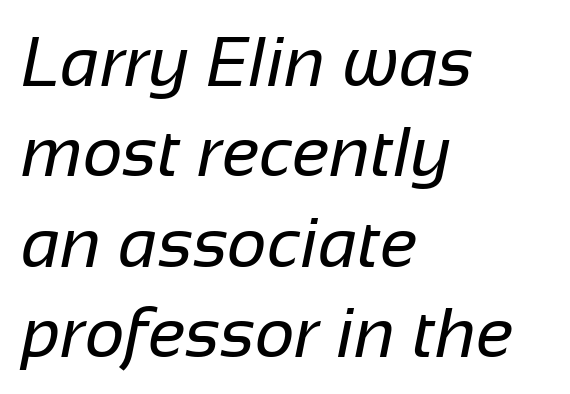
{"serif": "no", "bold": "no", "weight": "regular", "width": "normal", "stroke_contrast": "low", "x_height": "medium", "monospaced": "no", "underline": "no", "align": "left", "line_spacing": "normal", "line_spacing_ratio": 1.29, "letter_spacing": "normal", "letter_spacing_em": 0.0, "glyph_px": 70}
